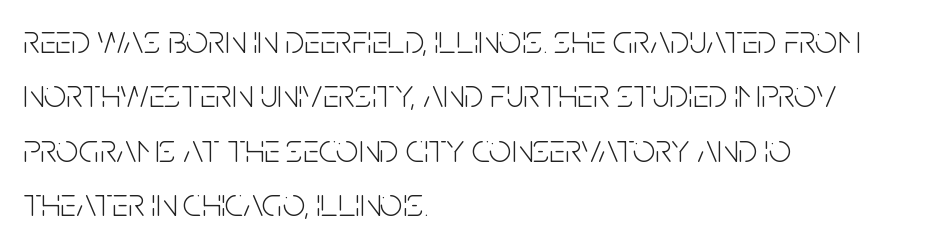
The image shows 40 px light, condensed sans-serif type, upright; set left-aligned, normal line spacing (1.36x), normal letter spacing, not underlined; low stroke contrast and a large x-height.
